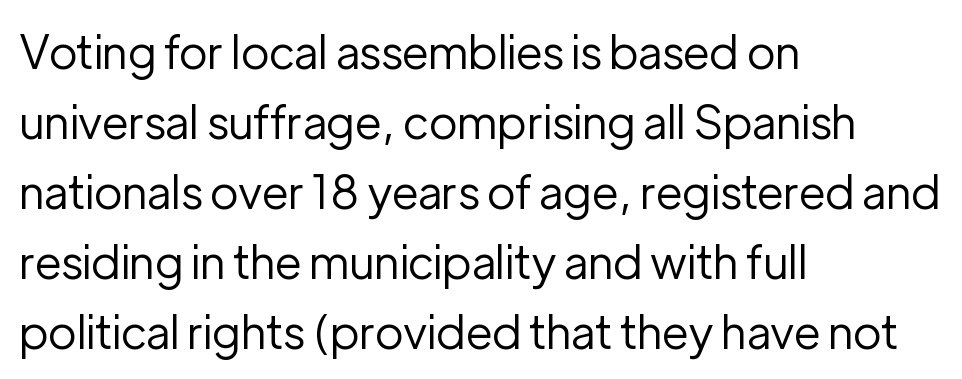
The image shows 46 px regular-weight sans-serif type, upright; set left-aligned, normal line spacing (1.52x), normal letter spacing, not underlined; low stroke contrast and a medium x-height.
